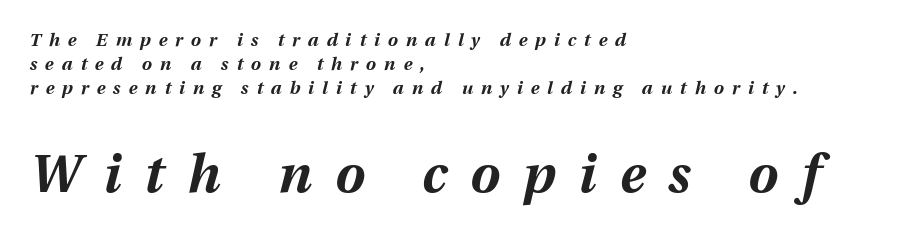
{"italic": "yes", "lean": "right", "slant_degrees": 12, "bold": "yes", "weight": "bold", "width": "normal", "stroke_contrast": "medium", "x_height": "medium", "monospaced": "no", "underline": "no", "align": "left", "line_spacing": "normal", "line_spacing_ratio": 1.32, "letter_spacing": "wide", "letter_spacing_em": 0.44, "larger_block": "second", "size_ratio": 2.94, "glyph_px": 53}
